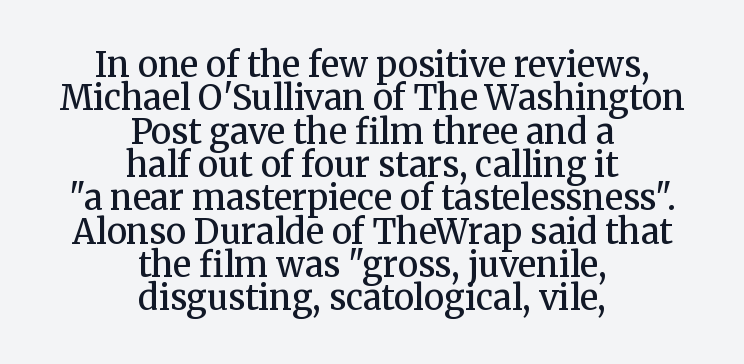
Underlining? Definitely not there. Students, note that the glyphs here touch the page at normal intervals. Each letter keeps its own natural width here, so spacing adapts to shape. Yep, those are serifs on the letters. The paragraph shown floats in the horizontal middle.
